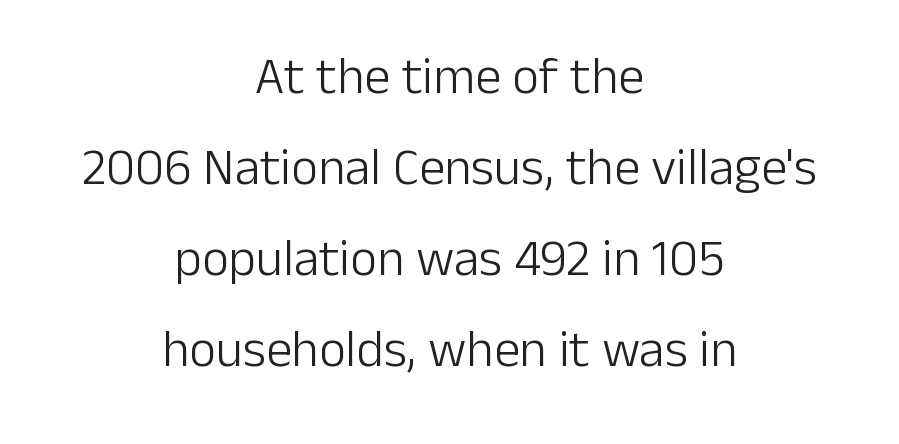
Q: Is the text bold? A: No.
Q: Is the text italic (slanted)? A: No, it is upright.
Q: Is the typeface a serif or a sans-serif typeface? A: Sans-serif.
Q: Is the text underlined? A: No.
Q: How is the paragraph aligned? A: Centered.
Q: Is the spacing between letters normal or unusually wide? A: Normal.
Q: Width (condensed, normal, or wide)? A: Normal.
Q: Stroke contrast? A: Low.
Q: x-height? A: Medium.
Q: Monospaced? A: No.
